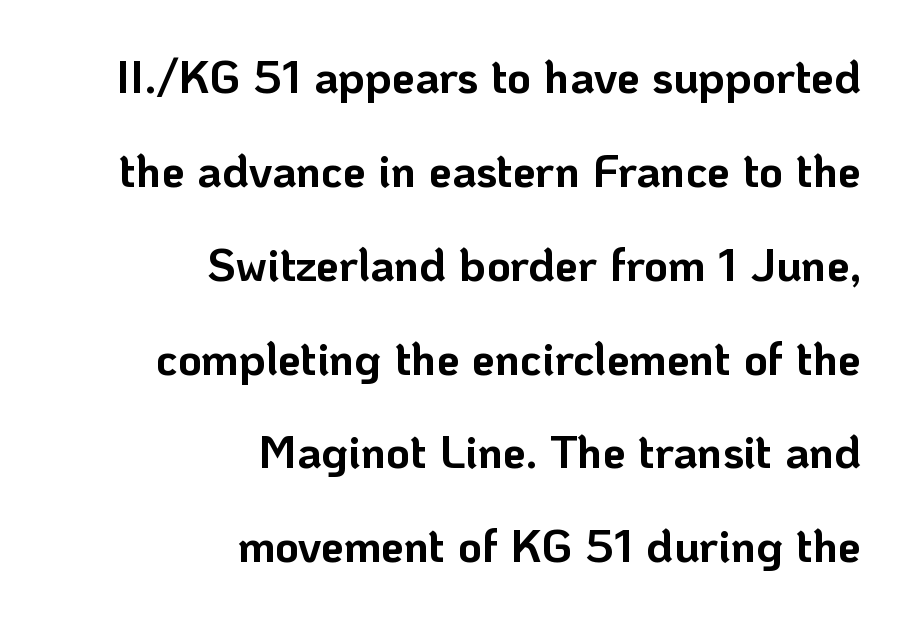
{"serif": "no", "italic": "no", "bold": "yes", "weight": "bold", "width": "normal", "stroke_contrast": "low", "x_height": "medium", "monospaced": "no", "underline": "no", "align": "right", "line_spacing": "loose", "line_spacing_ratio": 2.04, "letter_spacing": "normal", "letter_spacing_em": 0.0, "glyph_px": 46}
